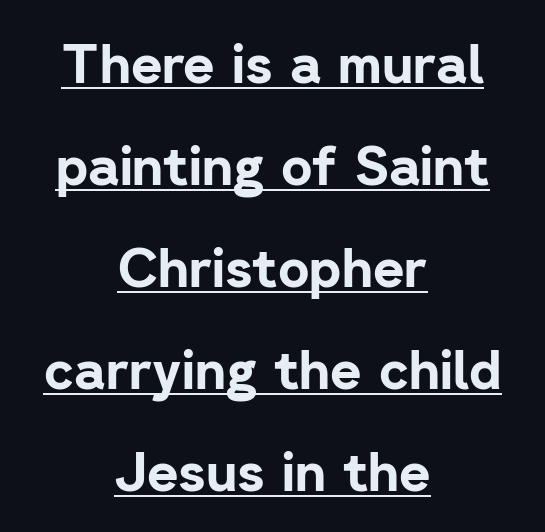
Stroke thickness is high; the sample reads as a true bold. Designer's note — italics off, roman on. The rendering shows plain stroke endings on the letterforms — a sans-serif design. In CSS terms this would be text-align: center.
